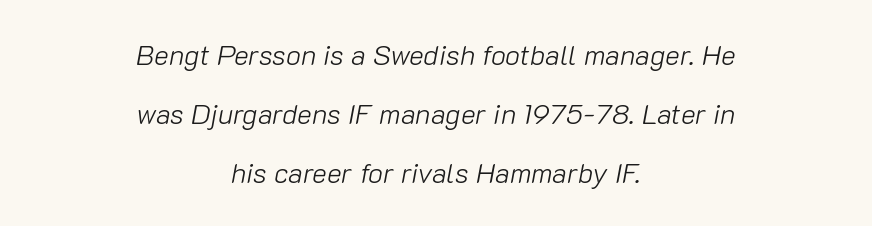
The image shows 28 px light type, italic (leaning right); set centered, loose line spacing (2.1x), normal letter spacing, not underlined; low stroke contrast and a medium x-height.
